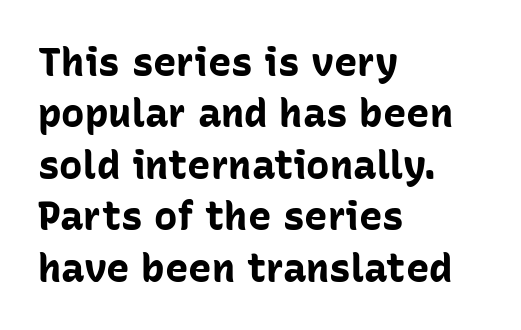
Notice how the stems are strictly vertical — no italics here. The letterforms sit shoulder to shoulder at normal distance. Letters rest on an invisible, unmarked baseline. The passage shown is emphatically bold. Each letter keeps its own natural width here, so spacing adapts to shape. Are there feet on the stems? There aren't — it's a sans.
